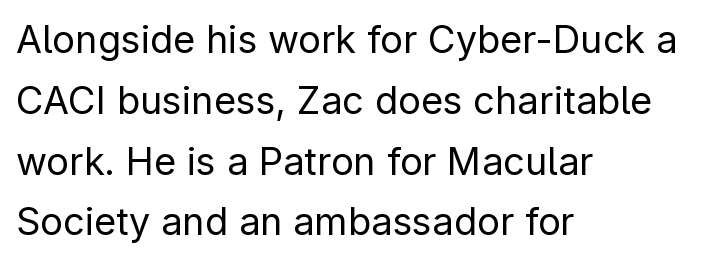
Q: Is the text bold? A: No.
Q: Is the text italic (slanted)? A: No, it is upright.
Q: Is the typeface a serif or a sans-serif typeface? A: Sans-serif.
Q: Is the text underlined? A: No.
Q: How is the paragraph aligned? A: Left-aligned.
Q: Is the spacing between letters normal or unusually wide? A: Normal.
Q: Is the spacing between lines tight, normal or loose? A: Normal.
Q: Width (condensed, normal, or wide)? A: Normal.
Q: Stroke contrast? A: Low.
Q: x-height? A: Medium.
Q: Monospaced? A: No.
